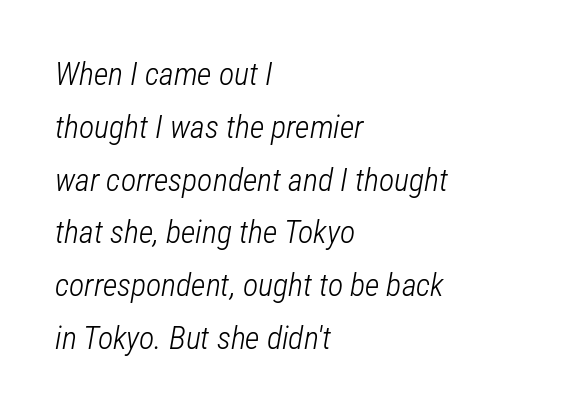
Q: Is the text bold? A: No.
Q: Is the text italic (slanted)? A: Yes, it leans right by about 12 degrees.
Q: Is the text underlined? A: No.
Q: How is the paragraph aligned? A: Left-aligned.
Q: Is the spacing between letters normal or unusually wide? A: Normal.
Q: Is the spacing between lines tight, normal or loose? A: Normal.
Q: Width (condensed, normal, or wide)? A: Condensed.
Q: Stroke contrast? A: Low.
Q: x-height? A: Medium.
Q: Monospaced? A: No.
